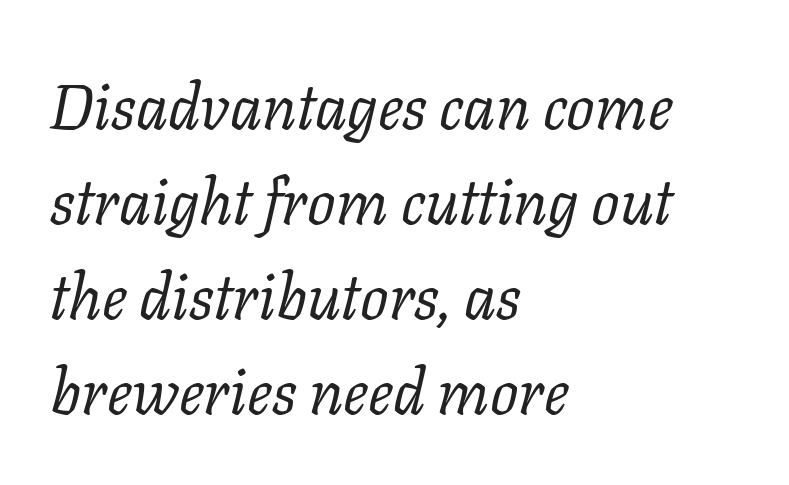
{"serif": "yes", "italic": "yes", "lean": "right", "slant_degrees": 11, "bold": "no", "weight": "regular", "width": "normal", "stroke_contrast": "low", "x_height": "medium", "monospaced": "no", "underline": "no", "align": "left", "line_spacing": "normal", "line_spacing_ratio": 1.51, "letter_spacing": "normal", "letter_spacing_em": 0.0, "glyph_px": 63}
